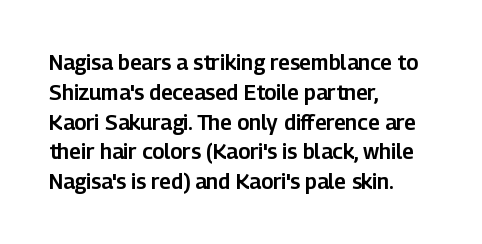
Q: Is the text italic (slanted)? A: No, it is upright.
Q: Is the text underlined? A: No.
Q: How is the paragraph aligned? A: Left-aligned.
Q: Is the spacing between letters normal or unusually wide? A: Normal.
Q: Is the spacing between lines tight, normal or loose? A: Normal.
